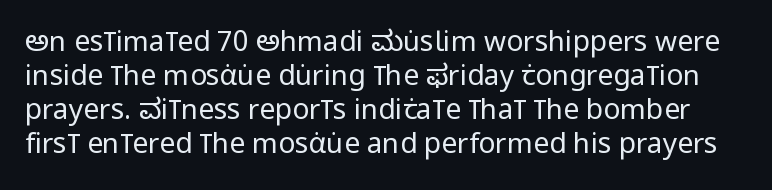
Q: Is the text bold? A: No.
Q: Is the text italic (slanted)? A: No, it is upright.
Q: Is the typeface a serif or a sans-serif typeface? A: Sans-serif.
Q: Is the text underlined? A: No.
Q: Is the spacing between letters normal or unusually wide? A: Normal.
Q: Width (condensed, normal, or wide)? A: Condensed.
Q: Stroke contrast? A: Low.
Q: x-height? A: Large.
Q: Monospaced? A: No.
